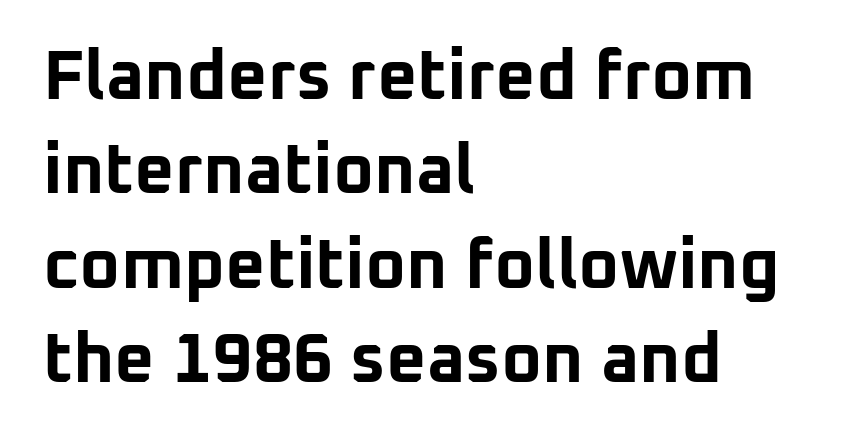
The line-height multiplier appears to be the usual default. This is sans-serif lettering, the kind often seen on screens and signage. The rendering keeps characters at their native spacing. The lines are quadded left. This sample has the flowing, uneven cadence of proportional lettering.
